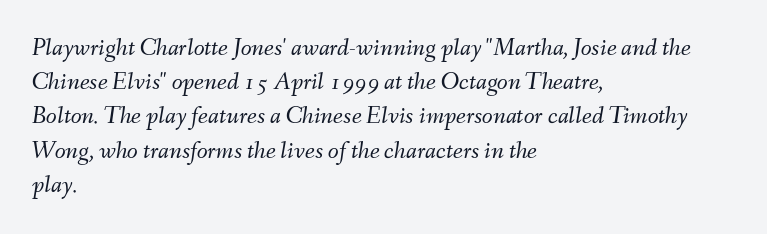
{"italic": "yes", "lean": "right", "slant_degrees": 9, "bold": "no", "underline": "no", "align": "left", "line_spacing": "normal", "line_spacing_ratio": 1.37, "letter_spacing": "normal", "letter_spacing_em": 0.0, "glyph_px": 25}
